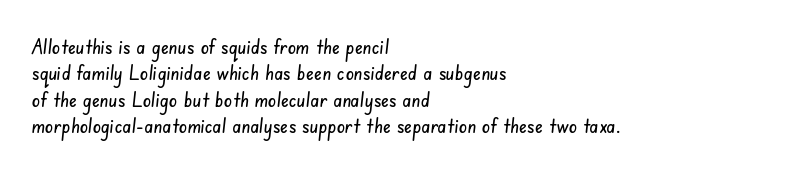
The image shows 21 px text type; set left-aligned, normal line spacing (1.26x), normal letter spacing, not underlined.
